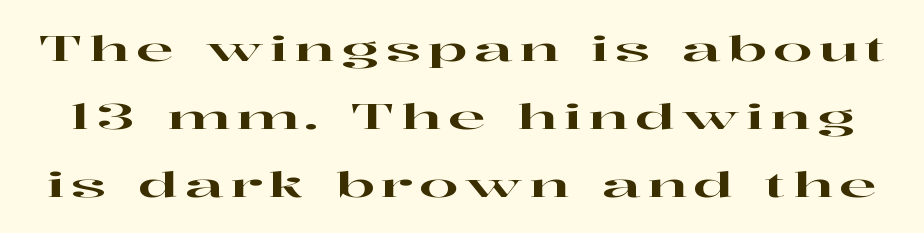
Q: Is the text italic (slanted)? A: No, it is upright.
Q: Is the typeface a serif or a sans-serif typeface? A: Serif.
Q: Is the text underlined? A: No.
Q: Is the spacing between lines tight, normal or loose? A: Loose.
Q: Width (condensed, normal, or wide)? A: Wide.
Q: Stroke contrast? A: High.
Q: x-height? A: Medium.
Q: Monospaced? A: No.
